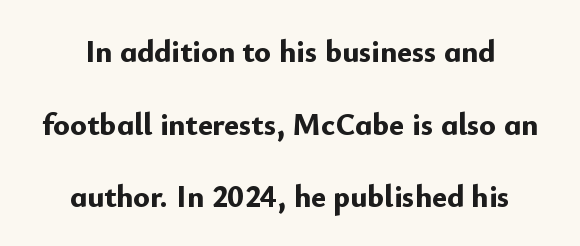
{"serif": "no", "italic": "no", "bold": "yes", "weight": "bold", "width": "normal", "stroke_contrast": "low", "x_height": "small", "monospaced": "no", "underline": "no", "align": "center", "line_spacing": "loose", "line_spacing_ratio": 2.34, "letter_spacing": "normal", "letter_spacing_em": 0.0, "glyph_px": 31}
